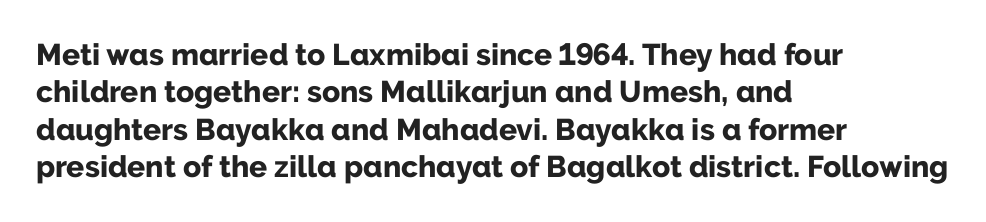
No extra tracking has been applied to these lines. Quick note: not italic, upright. Students, this is bold: see how much ink each stroke carries. Glance below the letters and you will spot only blank space. The passage shown is typed in a proportional face where columns would drift.
